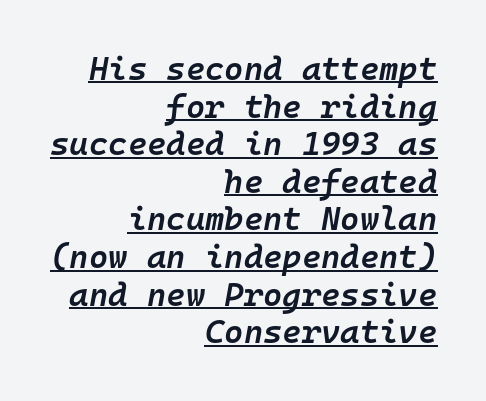
{"italic": "yes", "lean": "right", "slant_degrees": 10, "bold": "semi", "weight": "semibold", "width": "normal", "stroke_contrast": "low", "x_height": "medium", "monospaced": "yes", "underline": "yes", "align": "right", "line_spacing": "tight", "line_spacing_ratio": 1.14, "letter_spacing": "normal", "letter_spacing_em": 0.0, "glyph_px": 33}
